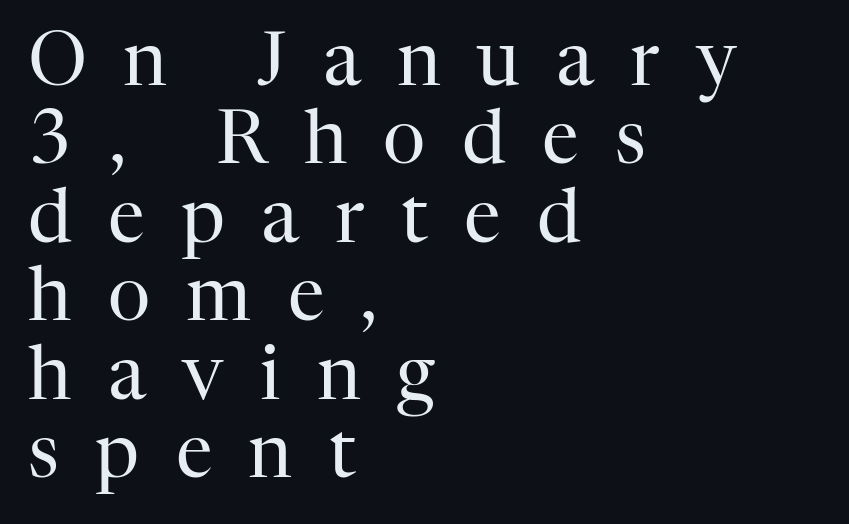
{"serif": "yes", "italic": "no", "bold": "no", "weight": "regular", "width": "normal", "stroke_contrast": "high", "x_height": "medium", "monospaced": "no", "underline": "no", "align": "left", "line_spacing": "tight", "line_spacing_ratio": 1.06, "letter_spacing": "wide", "letter_spacing_em": 0.49, "glyph_px": 74}
